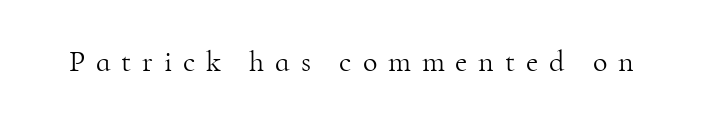
The image shows 30 px light serif type, upright; set unusually wide letter spacing (+0.36 em), not underlined; high stroke contrast and a small x-height.
